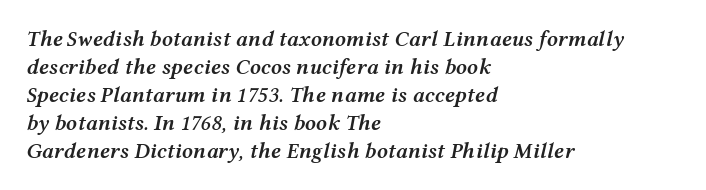
Q: Is the text bold? A: Semi-bold.
Q: Is the text italic (slanted)? A: Yes, it leans right by about 12 degrees.
Q: Is the text underlined? A: No.
Q: How is the paragraph aligned? A: Left-aligned.
Q: Is the spacing between letters normal or unusually wide? A: Normal.
Q: Is the spacing between lines tight, normal or loose? A: Normal.
